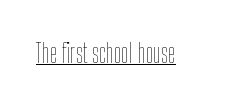
Q: Is the text bold? A: No.
Q: Is the text italic (slanted)? A: No, it is upright.
Q: Is the text underlined? A: Yes.
Q: Is the spacing between letters normal or unusually wide? A: Normal.
